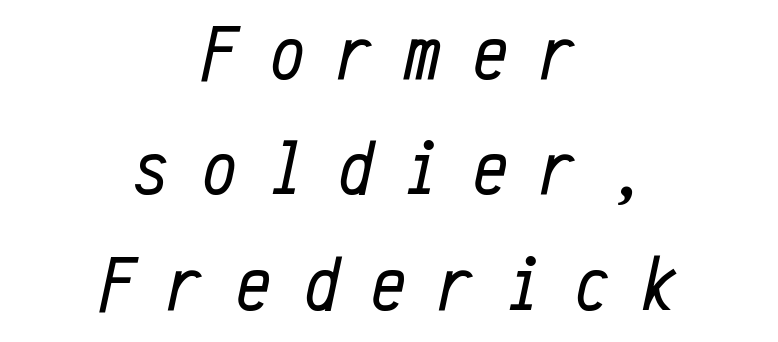
{"italic": "yes", "lean": "right", "slant_degrees": 12, "bold": "no", "weight": "regular", "width": "condensed", "stroke_contrast": "low", "x_height": "medium", "monospaced": "yes", "underline": "no", "align": "center", "line_spacing": "normal", "line_spacing_ratio": 1.48, "letter_spacing": "wide", "letter_spacing_em": 0.42, "glyph_px": 78}
